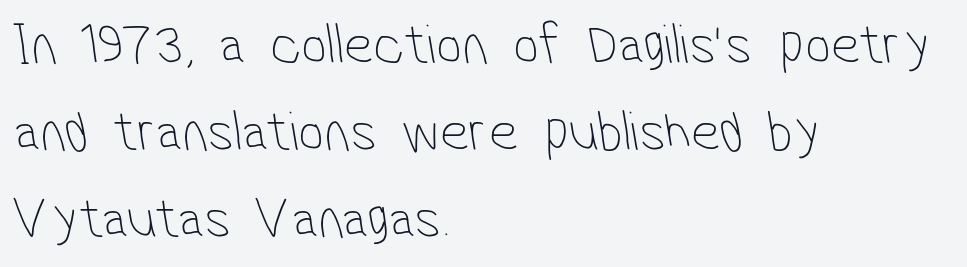
Which margin do the lines hug? The left one — the right edge is uneven. Rule under the text: the space is simply empty. I'd call this a sans setting — the letters go barefoot. Looks like regular typesetting: each glyph gets only the width it needs.
